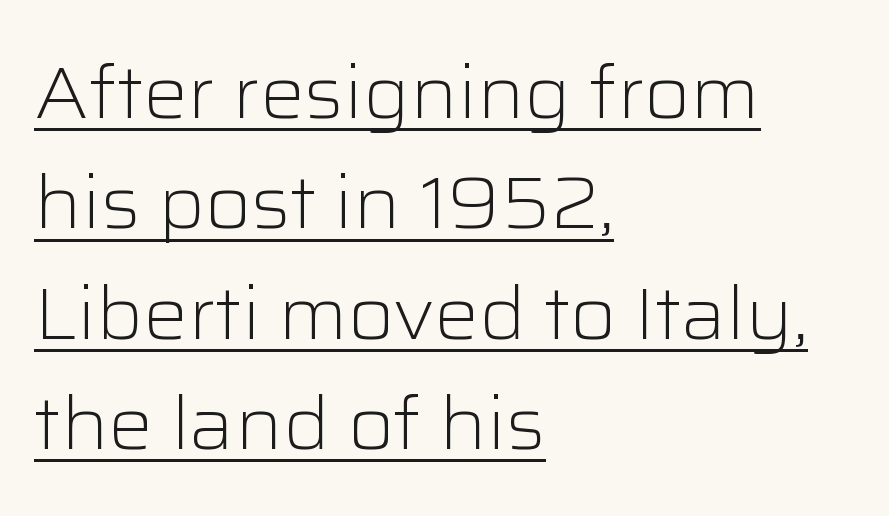
{"serif": "no", "italic": "no", "bold": "no", "weight": "light", "width": "normal", "stroke_contrast": "low", "x_height": "medium", "monospaced": "no", "underline": "yes", "align": "left", "line_spacing": "normal", "line_spacing_ratio": 1.49, "letter_spacing": "normal", "letter_spacing_em": 0.0, "glyph_px": 74}
